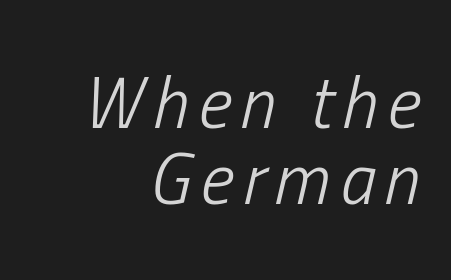
The image shows 72 px light, condensed type, italic (leaning right); set right-aligned, tight line spacing (1.05x), not underlined; low stroke contrast and a medium x-height.
